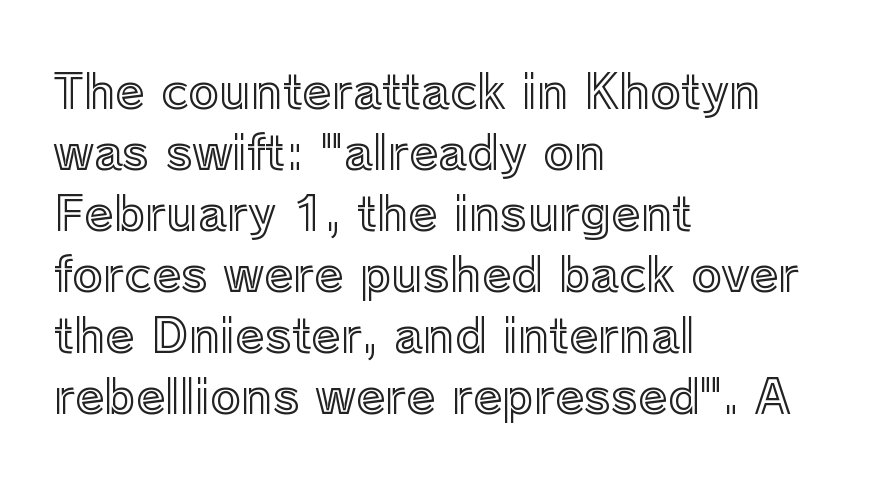
{"italic": "no", "width": "normal", "x_height": "medium", "monospaced": "no", "underline": "no", "align": "left", "line_spacing": "normal", "line_spacing_ratio": 1.3, "letter_spacing": "normal", "letter_spacing_em": 0.0, "glyph_px": 47}
